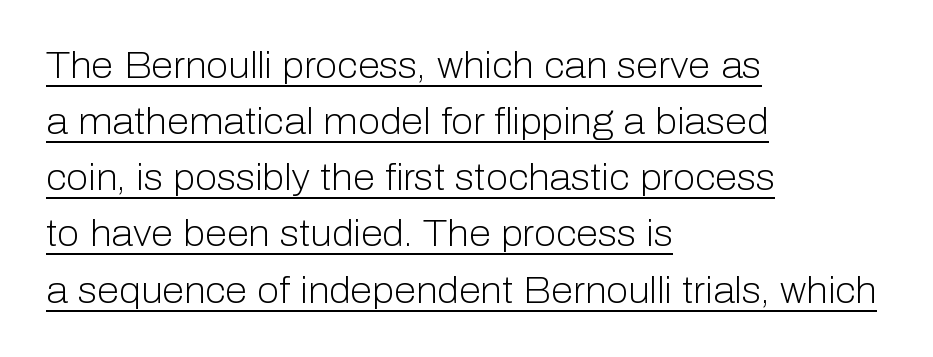
The image shows 36 px light sans-serif type, upright; set left-aligned, normal line spacing (1.56x), normal letter spacing, underlined; low stroke contrast and a medium x-height.
